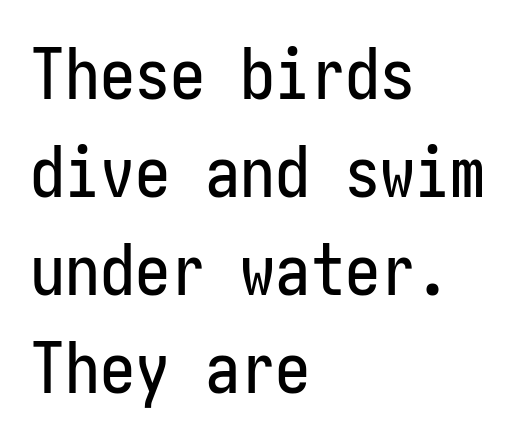
{"serif": "no", "italic": "no", "width": "condensed", "stroke_contrast": "low", "x_height": "medium", "underline": "no", "align": "left", "line_spacing": "normal", "line_spacing_ratio": 1.4, "letter_spacing": "normal", "letter_spacing_em": 0.0, "glyph_px": 70}
